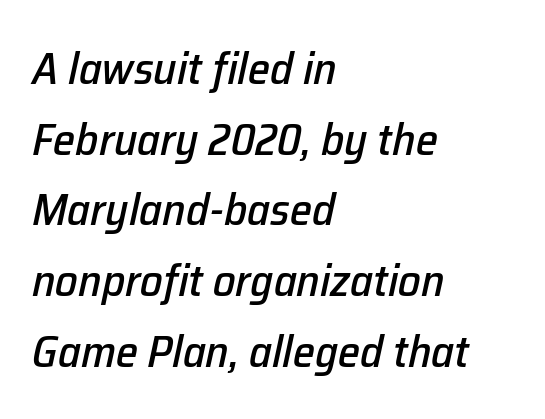
Q: Is the text italic (slanted)? A: Yes, it leans right by about 12 degrees.
Q: Is the text underlined? A: No.
Q: How is the paragraph aligned? A: Left-aligned.
Q: Is the spacing between letters normal or unusually wide? A: Normal.
Q: Is the spacing between lines tight, normal or loose? A: Normal.
Q: Width (condensed, normal, or wide)? A: Normal.
Q: Stroke contrast? A: Low.
Q: x-height? A: Medium.
Q: Monospaced? A: No.
